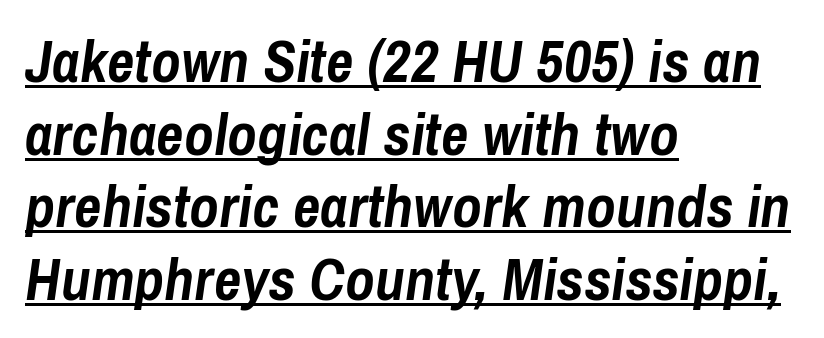
{"italic": "yes", "lean": "right", "slant_degrees": 8, "bold": "yes", "weight": "semibold", "width": "condensed", "stroke_contrast": "low", "x_height": "medium", "monospaced": "no", "underline": "yes", "align": "left", "line_spacing_ratio": 1.21, "letter_spacing": "normal", "letter_spacing_em": 0.0, "glyph_px": 60}
